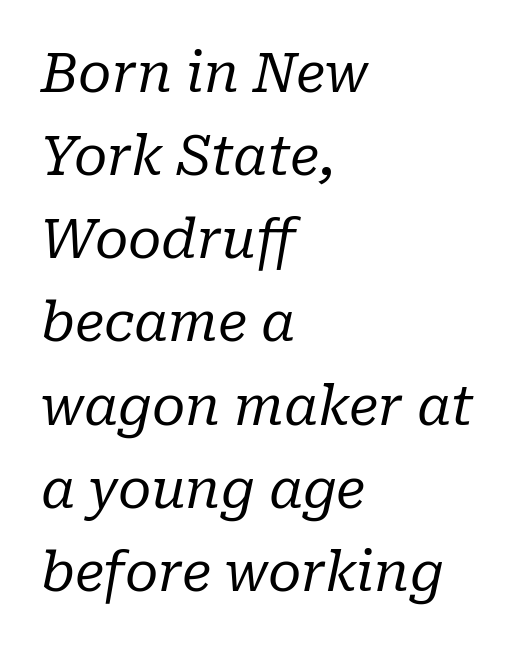
{"serif": "yes", "italic": "yes", "lean": "right", "slant_degrees": 10, "bold": "no", "weight": "regular", "width": "normal", "stroke_contrast": "low", "x_height": "medium", "monospaced": "no", "underline": "no", "align": "left", "line_spacing": "normal", "line_spacing_ratio": 1.54, "letter_spacing": "normal", "letter_spacing_em": 0.0, "glyph_px": 54}
